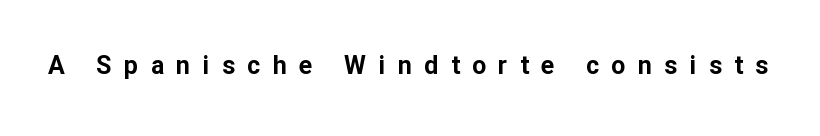
There is plenty of visible air inserted between adjacent glyphs. It's the straight-up-and-down kind of type. How heavy is the stroke? Heavy — this is a bold. The space beneath each line is pristine and unruled.
